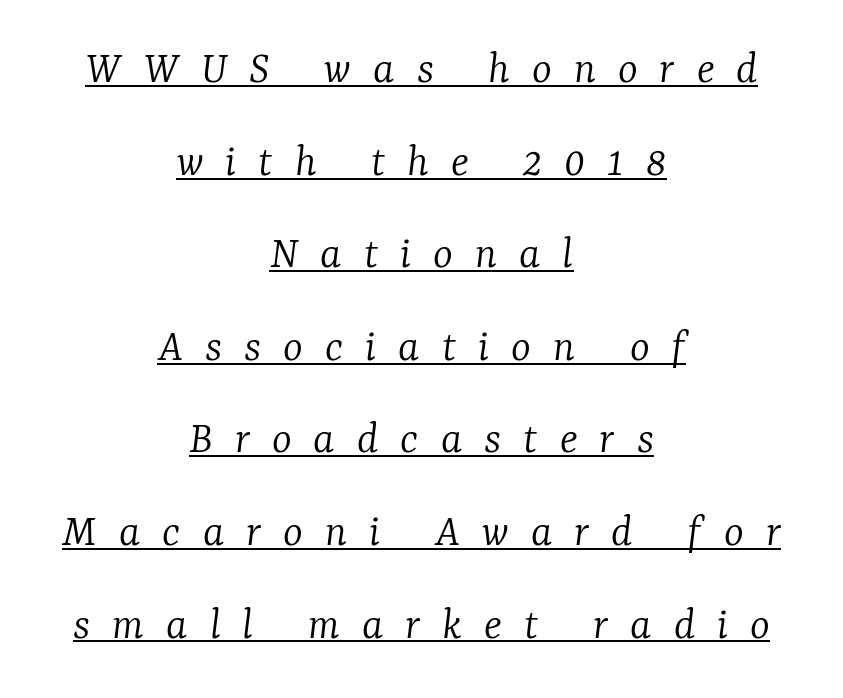
This sample uses an oblique cut, with every glyph tilted off the vertical. In terms of leading, this rendering errs on the spacious side. The tracking reads as deliberately expanded to a designer's eye. A light-to-regular cut is what we see here. The passage shown is typeset with a serif family. Varying glyph widths throughout — classic text-font behaviour.
